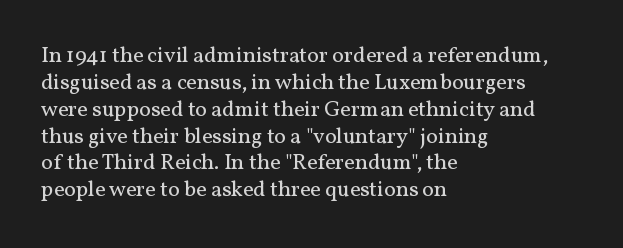
Honestly, the letter spacing is just normal — you wouldn't notice it. A student would call this left alignment; a typographer would say flush left, rag right. The font sits on the lighter half of the weight spectrum, regular included. Just letters on the line, the space beneath them empty.
